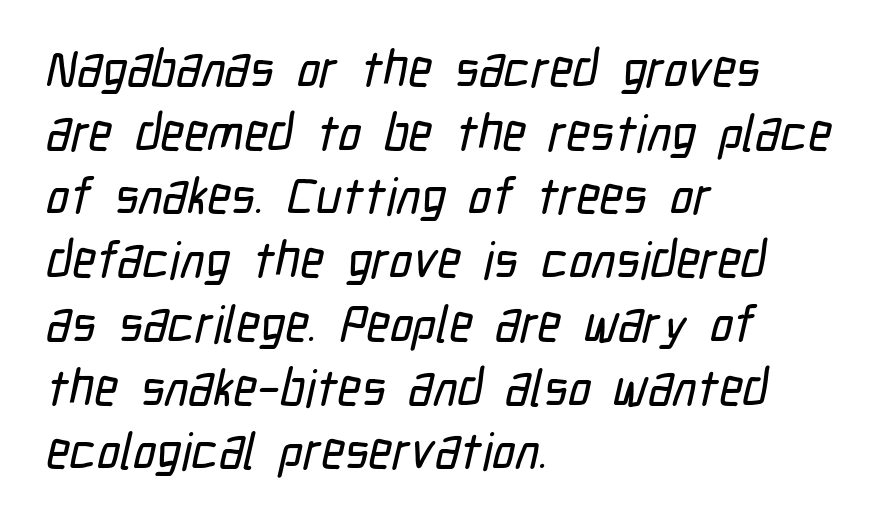
Q: Is the typeface a serif or a sans-serif typeface? A: Sans-serif.
Q: Is the text underlined? A: No.
Q: How is the paragraph aligned? A: Left-aligned.
Q: Is the spacing between letters normal or unusually wide? A: Normal.
Q: Is the spacing between lines tight, normal or loose? A: Normal.
Q: Width (condensed, normal, or wide)? A: Condensed.
Q: Stroke contrast? A: Low.
Q: x-height? A: Medium.
Q: Monospaced? A: No.
